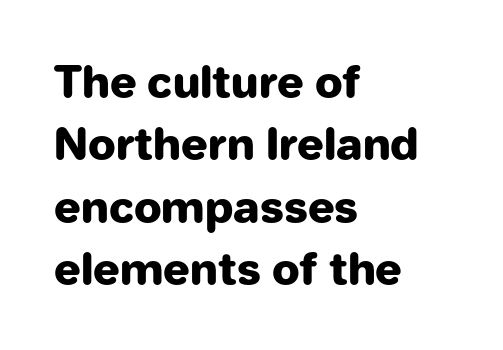
The image shows 44 px heavy sans-serif type, upright; set left-aligned, normal line spacing (1.42x), normal letter spacing, not underlined; low stroke contrast and a medium x-height.
